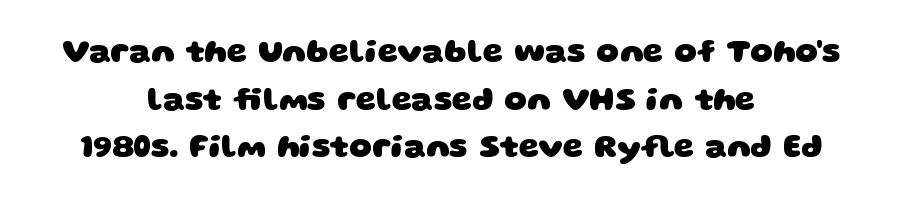
Words appear dense and cohesive because spacing is normal. Interline gaps are of average width in this sample. Every letter is thick-stroked: bold, no question. Unmarked baselines from the first word to the last.
